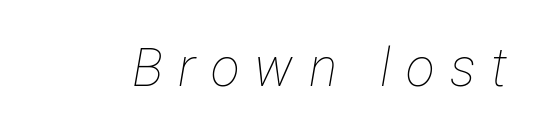
The image shows 53 px thin, condensed type, italic (leaning right); set unusually wide letter spacing (+0.29 em), not underlined; low stroke contrast and a medium x-height.
